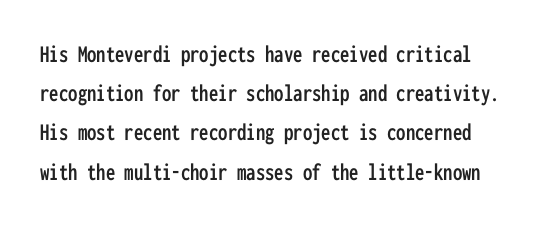
Spacing between characters is what you'd get straight out of the box. Nope, not italic — everything's standing straight. A normal amount of white space separates one row of letters from the next. Each row of text sits above clean, open space.
